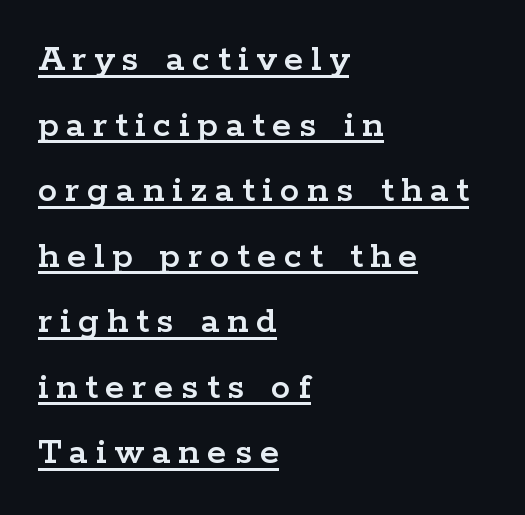
The image shows 39 px wide serif type, upright; set left-aligned, normal line spacing (1.68x), unusually wide letter spacing (+0.2 em), underlined; low stroke contrast and a medium x-height.
